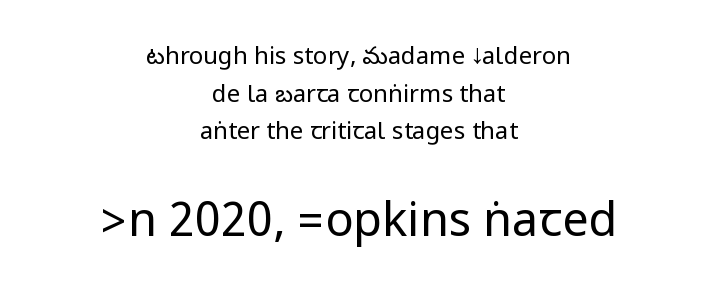
The cut favours lightness, reaching ordinary text weight at its darkest. This block has exactly the height ordinary leading produces. This is roman type, the default non-slanted kind. Where is the straight margin? There isn't one; the lines are centered.
